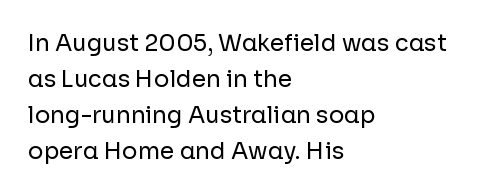
{"italic": "no", "bold": "no", "underline": "no", "align": "left", "line_spacing": "normal", "line_spacing_ratio": 1.56, "letter_spacing": "normal", "letter_spacing_em": 0.0, "glyph_px": 23}
